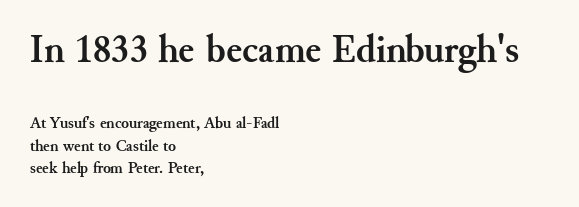
{"serif": "yes", "italic": "no", "bold": "yes", "weight": "semibold", "width": "normal", "stroke_contrast": "medium", "x_height": "small", "monospaced": "no", "underline": "no", "align": "left", "line_spacing": "normal", "line_spacing_ratio": 1.39, "letter_spacing": "normal", "letter_spacing_em": 0.0, "larger_block": "first", "size_ratio": 2.44, "glyph_px": 39}
